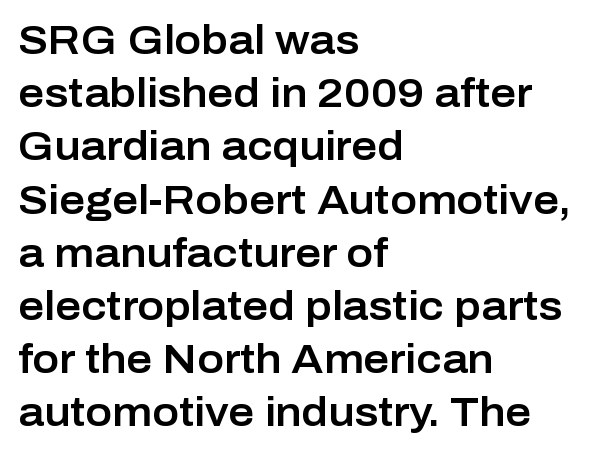
{"serif": "no", "italic": "no", "width": "normal", "stroke_contrast": "low", "x_height": "medium", "monospaced": "no", "underline": "no", "align": "left", "line_spacing": "normal", "line_spacing_ratio": 1.33, "letter_spacing": "normal", "letter_spacing_em": 0.0, "glyph_px": 40}
